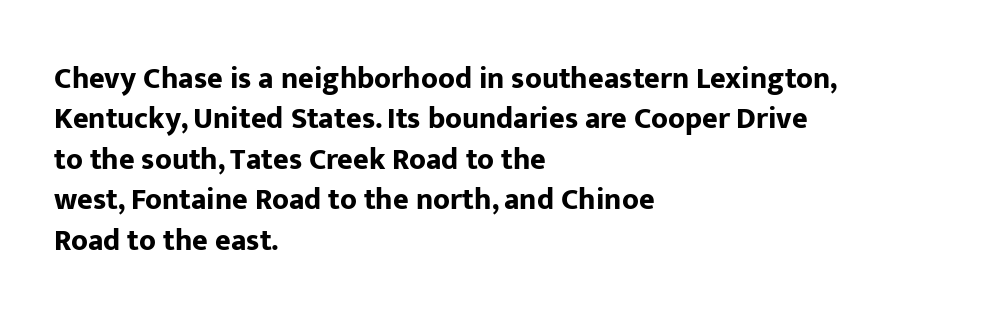
{"serif": "no", "italic": "no", "bold": "yes", "weight": "bold", "width": "normal", "stroke_contrast": "low", "x_height": "medium", "monospaced": "no", "underline": "no", "align": "left", "line_spacing": "normal", "line_spacing_ratio": 1.35, "letter_spacing": "normal", "letter_spacing_em": 0.0, "glyph_px": 30}
